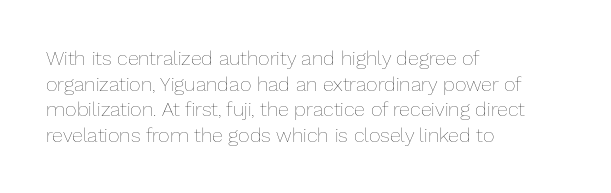
{"italic": "no", "bold": "no", "underline": "no", "align": "left", "line_spacing": "normal", "line_spacing_ratio": 1.28, "letter_spacing": "normal", "letter_spacing_em": 0.0, "glyph_px": 20}
